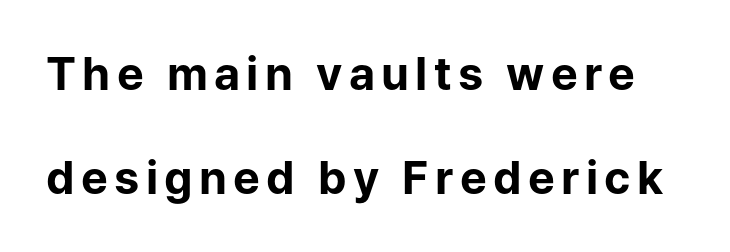
You could not count columns in this text — the font is proportionally spaced. Baseline-to-baseline distance is far greater than the letter height. This rendering employs a face without finishing strokes, i.e., a sans-serif. Do the letters lean? They stand straight.
